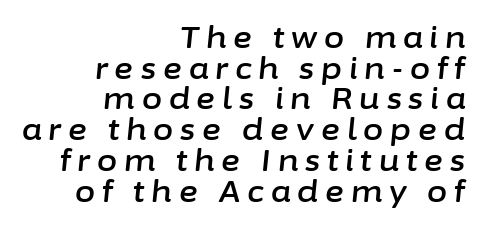
Decoration check: the copy has no underline. The passage shown leans; its letterforms are oblique. Leading is clearly below the norm, producing a dense column. Note the varied advance widths — an 'i' is clearly narrower than an 'm'.
